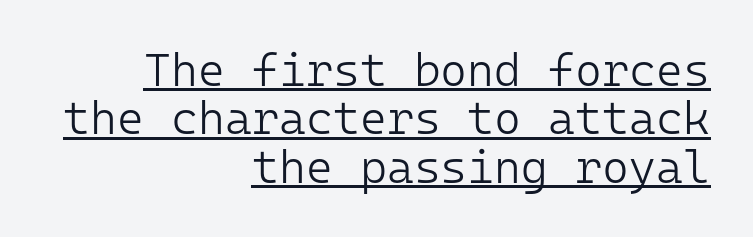
{"serif": "no", "italic": "no", "bold": "no", "weight": "light", "width": "normal", "stroke_contrast": "low", "x_height": "medium", "monospaced": "yes", "underline": "yes", "align": "right", "line_spacing": "tight", "line_spacing_ratio": 1.05, "letter_spacing": "normal", "letter_spacing_em": 0.0, "glyph_px": 46}
